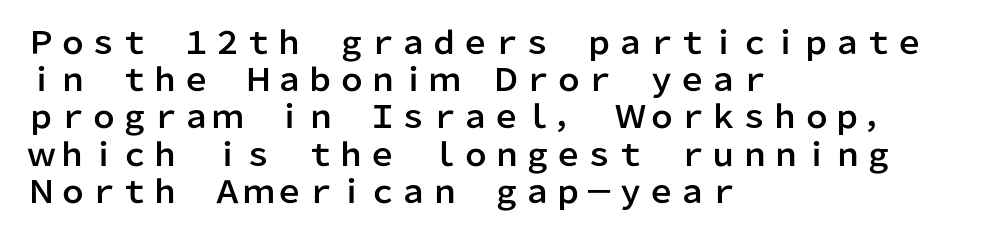
The characters display no serif detailing; their extremities are plain. In CSS terms this would be text-align: left. Ordinary non-slanted type is in use. A bare baseline throughout the passage. Words appear dense and cohesive because spacing is normal. Spacing verdict: proportional, widths tailored to each character.
